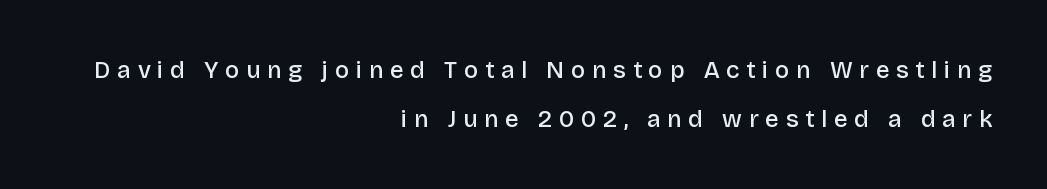
Q: Is the text bold? A: Semi-bold.
Q: Is the text italic (slanted)? A: No, it is upright.
Q: Is the text underlined? A: No.
Q: How is the paragraph aligned? A: Right-aligned.
Q: Is the spacing between letters normal or unusually wide? A: Unusually wide.
Q: Is the spacing between lines tight, normal or loose? A: Loose.
